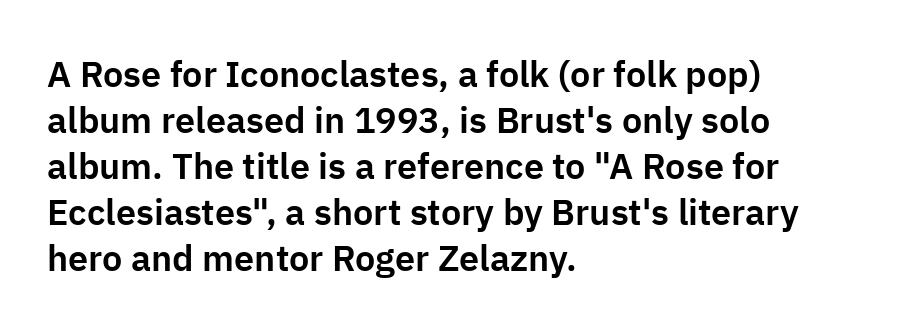
The image shows 36 px sans-serif type, upright; set left-aligned, normal line spacing (1.28x), normal letter spacing, not underlined; low stroke contrast and a medium x-height.
